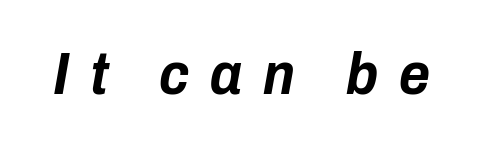
{"italic": "yes", "lean": "right", "slant_degrees": 10, "bold": "yes", "weight": "bold", "width": "condensed", "stroke_contrast": "low", "x_height": "medium", "monospaced": "no", "underline": "no", "letter_spacing": "wide", "letter_spacing_em": 0.35, "glyph_px": 59}
